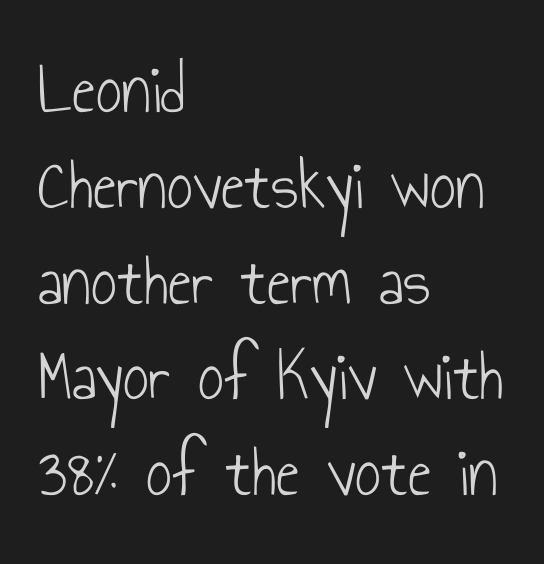
The image shows 72 px light, condensed sans-serif type, upright; set left-aligned, normal line spacing (1.33x), normal letter spacing, not underlined; low stroke contrast and a small x-height.
